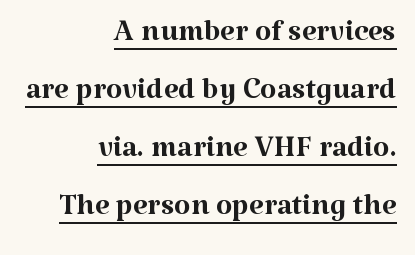
The image shows 42 px regular-weight serif type, upright; set right-aligned, normal line spacing (1.38x), normal letter spacing, underlined; medium stroke contrast and a medium x-height.
